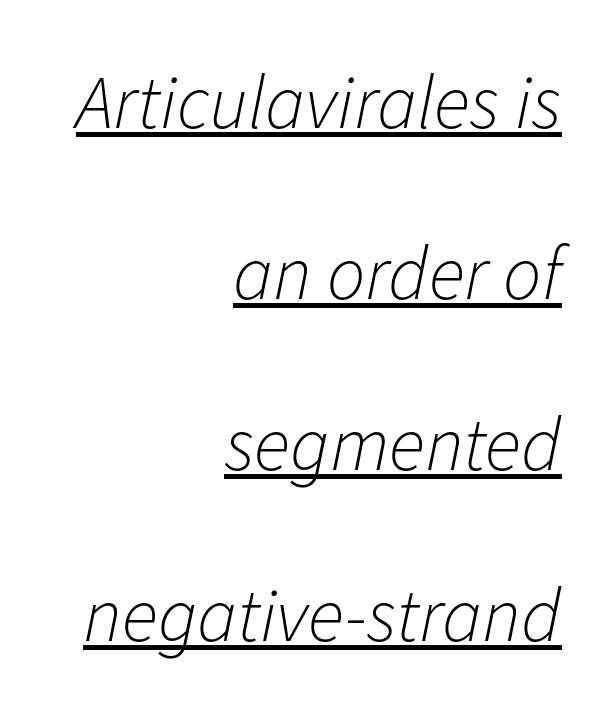
{"italic": "yes", "lean": "right", "slant_degrees": 11, "bold": "no", "weight": "light", "width": "normal", "stroke_contrast": "low", "x_height": "medium", "monospaced": "no", "underline": "yes", "align": "right", "line_spacing": "loose", "line_spacing_ratio": 2.25, "letter_spacing": "normal", "letter_spacing_em": 0.0, "glyph_px": 76}
